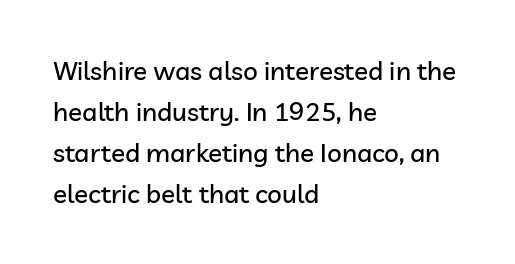
Descenders hang freely into open space. The font's upright variant was chosen for this text. Alignment: flush left. Leading: standard. The letterforms sit shoulder to shoulder at normal distance.
